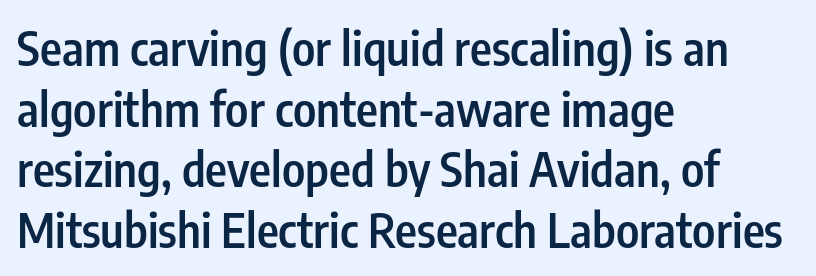
Q: Is the text bold? A: Semi-bold.
Q: Is the text italic (slanted)? A: No, it is upright.
Q: Is the typeface a serif or a sans-serif typeface? A: Sans-serif.
Q: Is the text underlined? A: No.
Q: How is the paragraph aligned? A: Left-aligned.
Q: Is the spacing between letters normal or unusually wide? A: Normal.
Q: Is the spacing between lines tight, normal or loose? A: Normal.
Q: Width (condensed, normal, or wide)? A: Condensed.
Q: Stroke contrast? A: Low.
Q: x-height? A: Medium.
Q: Monospaced? A: No.
